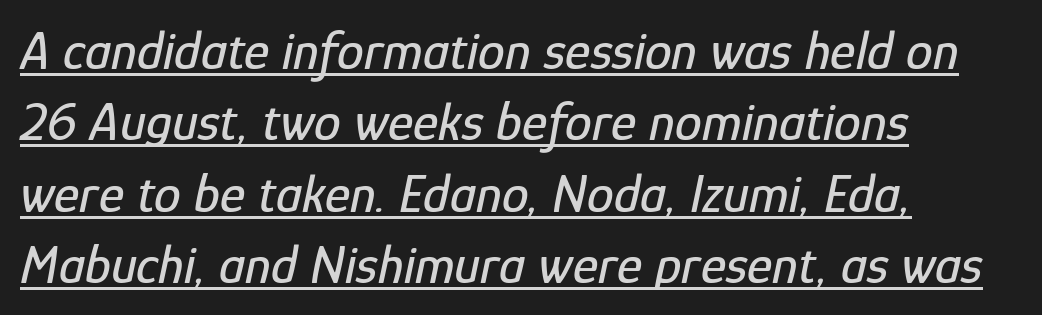
The image shows 54 px condensed type, italic (leaning right); set left-aligned, normal line spacing (1.32x), normal letter spacing, underlined; low stroke contrast and a medium x-height.
